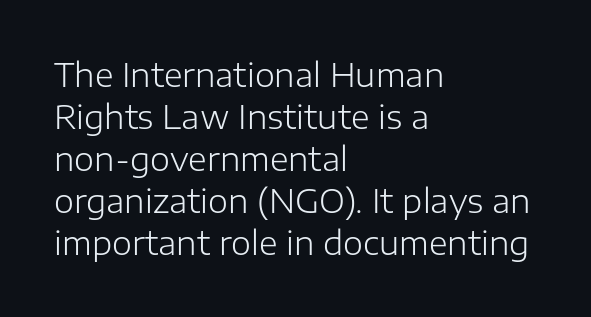
{"serif": "no", "italic": "no", "bold": "no", "weight": "light", "width": "normal", "stroke_contrast": "low", "x_height": "medium", "monospaced": "no", "underline": "no", "align": "left", "line_spacing": "normal", "line_spacing_ratio": 1.31, "letter_spacing": "normal", "letter_spacing_em": 0.0, "glyph_px": 32}
